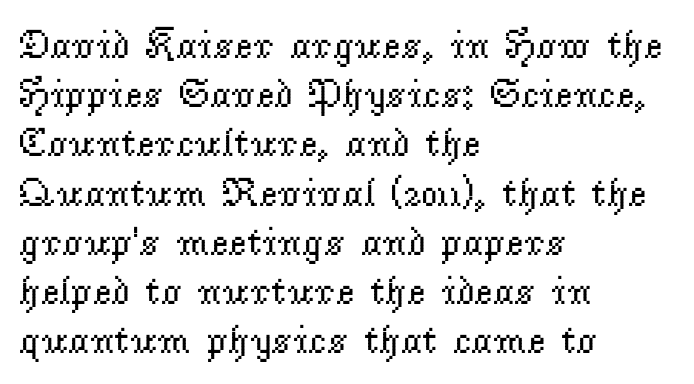
{"serif": "yes", "italic": "no", "bold": "no", "weight": "regular", "width": "normal", "stroke_contrast": "low", "x_height": "small", "monospaced": "no", "underline": "no", "align": "left", "line_spacing_ratio": 1.23, "letter_spacing": "normal", "letter_spacing_em": 0.0, "glyph_px": 40}
